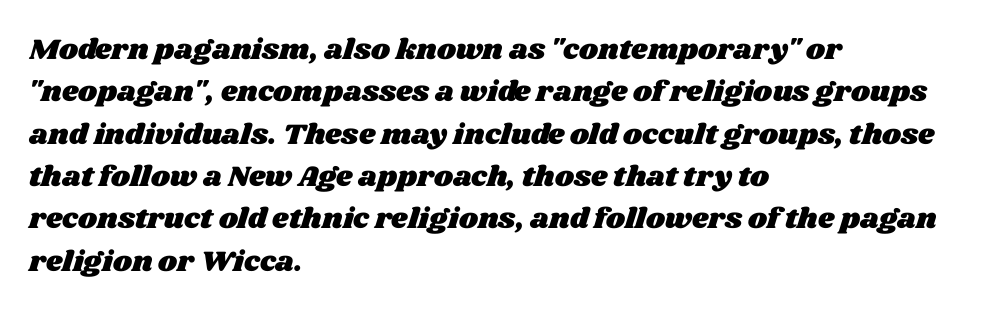
Any mark beneath the type? The region is blank. Spacing verdict: proportional, widths tailored to each character. This rendering leaves character spacing at its baseline value. Leftover space on each line is placed entirely after the last word. Honestly, the row spacing looks completely unremarkable.
